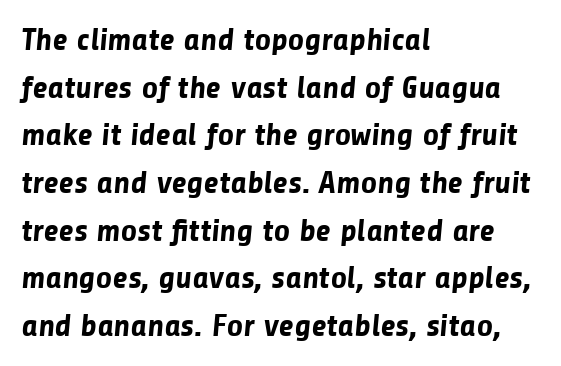
A typesetter would call this zero additional tracking. Each new line begins a customary step beneath the previous one. Heft: maximum for text — a bold. Font category for this specimen: sans-serif. Character widths vary here, with narrow letters taking less room than wide ones.
